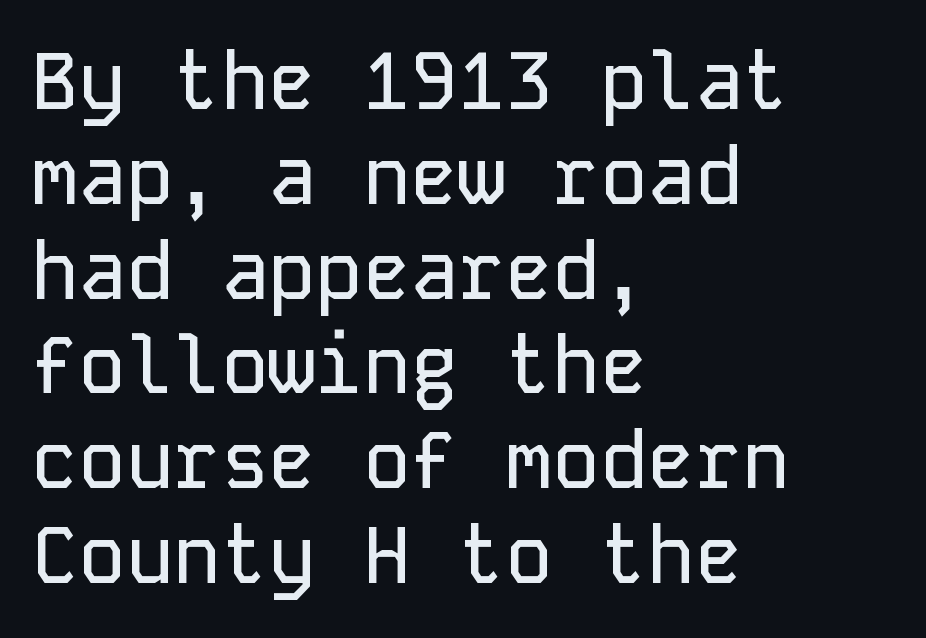
Q: Is the text italic (slanted)? A: No, it is upright.
Q: Is the typeface a serif or a sans-serif typeface? A: Sans-serif.
Q: Is the text underlined? A: No.
Q: How is the paragraph aligned? A: Left-aligned.
Q: Is the spacing between letters normal or unusually wide? A: Normal.
Q: Width (condensed, normal, or wide)? A: Normal.
Q: Stroke contrast? A: Low.
Q: x-height? A: Medium.
Q: Monospaced? A: Yes.
